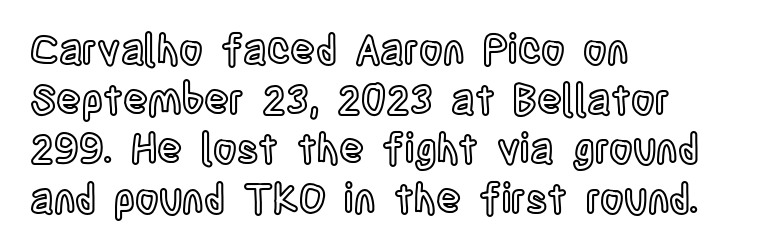
The image shows 41 px condensed type, upright; set left-aligned, line spacing 1.21x, normal letter spacing, not underlined; a large x-height.
